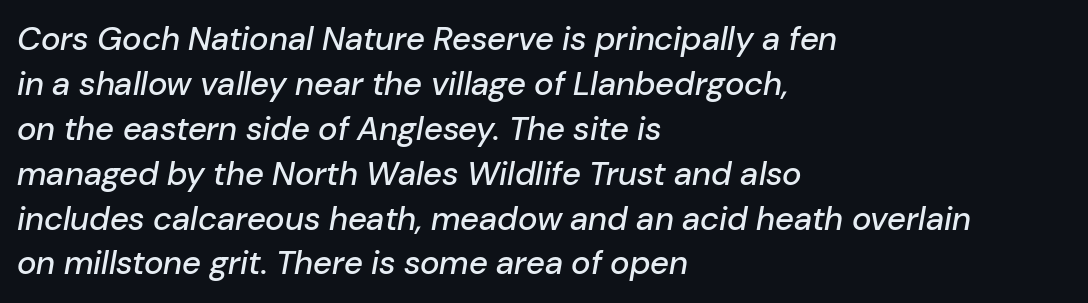
{"italic": "yes", "lean": "right", "slant_degrees": 10, "width": "normal", "stroke_contrast": "low", "x_height": "medium", "monospaced": "no", "underline": "no", "align": "left", "line_spacing": "normal", "line_spacing_ratio": 1.36, "letter_spacing": "normal", "letter_spacing_em": 0.0, "glyph_px": 33}
